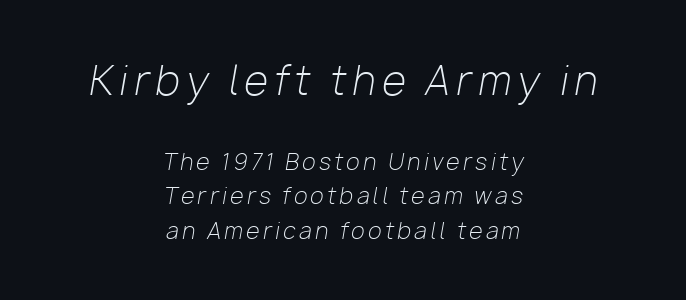
One-word summary of the alignment: center. Unbolded letterforms with no extra heft. These lines are rendered in a variable-pitch font. If you drew a line through each stem, it would be angled. Descenders are the only things crossing below the line. The lines sit at an ordinary, default distance from one another.
